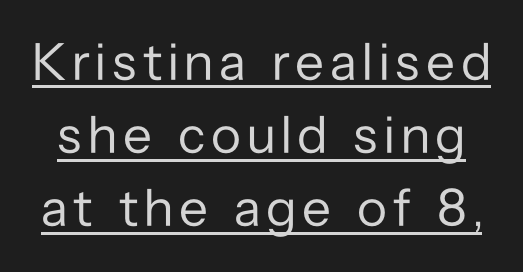
{"serif": "no", "italic": "no", "bold": "no", "weight": "regular", "width": "normal", "stroke_contrast": "low", "x_height": "medium", "monospaced": "no", "underline": "yes", "line_spacing": "normal", "line_spacing_ratio": 1.38, "glyph_px": 53}
